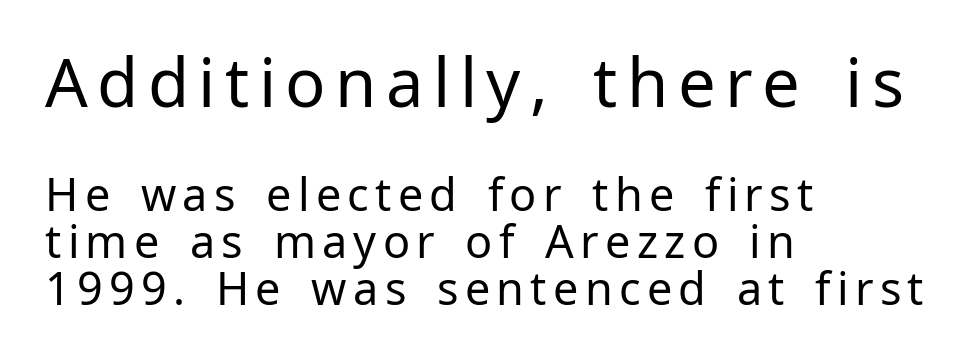
Q: Is the text bold? A: No.
Q: Is the text italic (slanted)? A: No, it is upright.
Q: Is the typeface a serif or a sans-serif typeface? A: Sans-serif.
Q: Is the text underlined? A: No.
Q: How is the paragraph aligned? A: Left-aligned.
Q: Is the spacing between lines tight, normal or loose? A: Tight.
Q: Which block of text is set in a larger size, the first (top) or the second (bottom)? A: The first (top) one.
Q: Width (condensed, normal, or wide)? A: Normal.
Q: Stroke contrast? A: Low.
Q: x-height? A: Medium.
Q: Monospaced? A: No.
